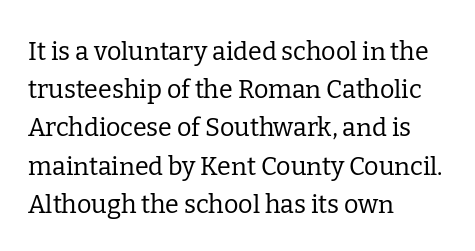
Q: Is the text bold? A: No.
Q: Is the text italic (slanted)? A: No, it is upright.
Q: Is the text underlined? A: No.
Q: How is the paragraph aligned? A: Left-aligned.
Q: Is the spacing between letters normal or unusually wide? A: Normal.
Q: Is the spacing between lines tight, normal or loose? A: Normal.
